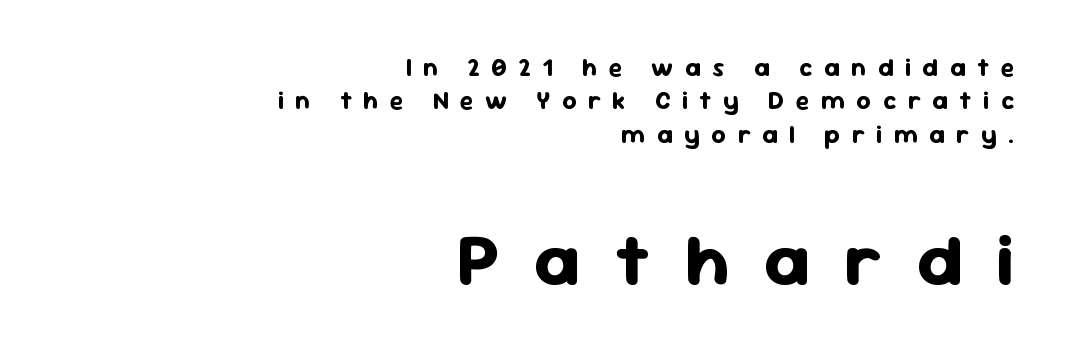
{"serif": "no", "italic": "no", "bold": "yes", "weight": "bold", "width": "normal", "stroke_contrast": "low", "x_height": "medium", "monospaced": "no", "underline": "no", "align": "right", "line_spacing": "normal", "line_spacing_ratio": 1.34, "letter_spacing": "wide", "letter_spacing_em": 0.46, "larger_block": "second", "size_ratio": 2.96, "glyph_px": 74}
